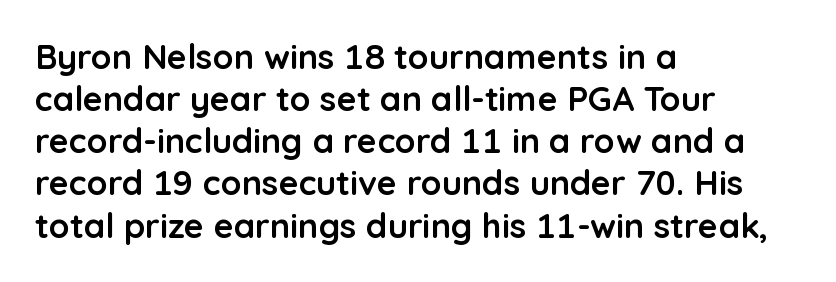
Q: Is the text bold? A: Yes.
Q: Is the text italic (slanted)? A: No, it is upright.
Q: Is the typeface a serif or a sans-serif typeface? A: Sans-serif.
Q: Is the text underlined? A: No.
Q: How is the paragraph aligned? A: Left-aligned.
Q: Is the spacing between letters normal or unusually wide? A: Normal.
Q: Width (condensed, normal, or wide)? A: Normal.
Q: Stroke contrast? A: Low.
Q: x-height? A: Medium.
Q: Monospaced? A: No.
